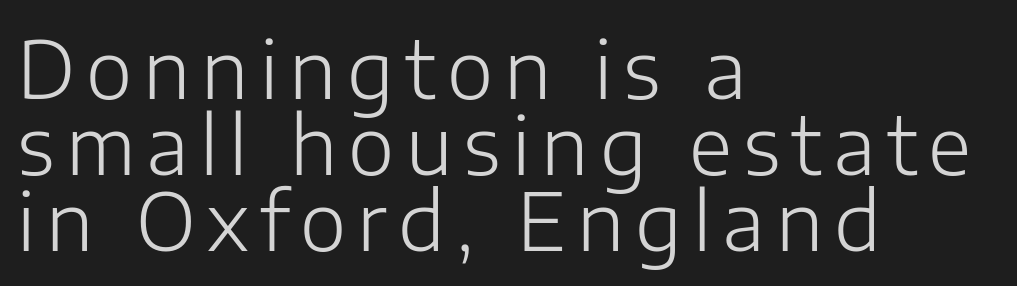
The line-height multiplier appears low, near solid setting. Is there any slant? The stems are plumb. Proportional: the letters do not fall into vertical columns. The letters look calm and open, with moderate or lighter stems. The text was rendered using a sans face with plain stroke endings.
